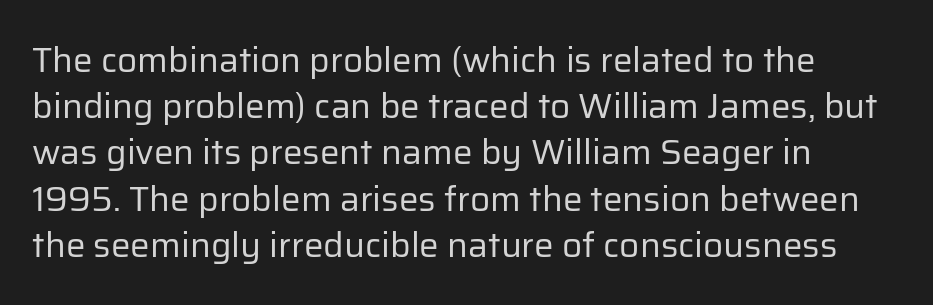
Q: Is the text bold? A: No.
Q: Is the text italic (slanted)? A: No, it is upright.
Q: Is the typeface a serif or a sans-serif typeface? A: Sans-serif.
Q: Is the text underlined? A: No.
Q: How is the paragraph aligned? A: Left-aligned.
Q: Is the spacing between letters normal or unusually wide? A: Normal.
Q: Is the spacing between lines tight, normal or loose? A: Normal.
Q: Width (condensed, normal, or wide)? A: Normal.
Q: Stroke contrast? A: Low.
Q: x-height? A: Medium.
Q: Monospaced? A: No.
